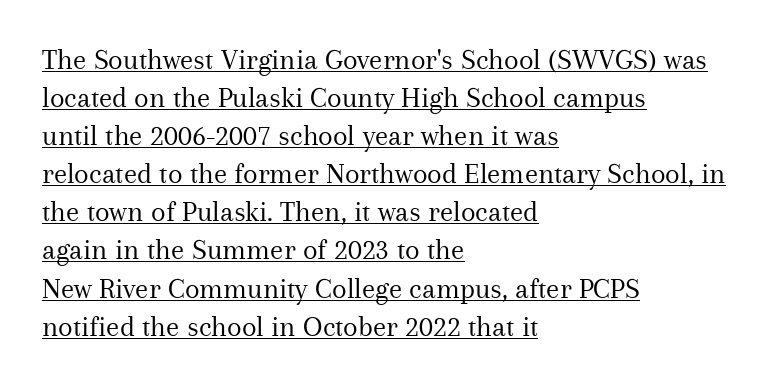
Q: Is the text bold? A: No.
Q: Is the text italic (slanted)? A: No, it is upright.
Q: Is the typeface a serif or a sans-serif typeface? A: Serif.
Q: Is the text underlined? A: Yes.
Q: How is the paragraph aligned? A: Left-aligned.
Q: Is the spacing between letters normal or unusually wide? A: Normal.
Q: Is the spacing between lines tight, normal or loose? A: Normal.
Q: Width (condensed, normal, or wide)? A: Normal.
Q: Stroke contrast? A: Medium.
Q: x-height? A: Medium.
Q: Monospaced? A: No.
